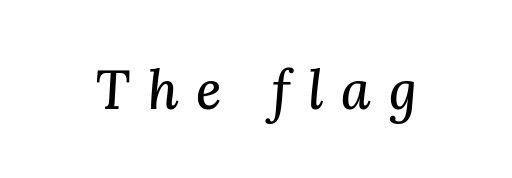
Q: Is the text italic (slanted)? A: Yes, it leans right by about 3 degrees.
Q: Is the typeface a serif or a sans-serif typeface? A: Serif.
Q: Is the text underlined? A: No.
Q: Is the spacing between letters normal or unusually wide? A: Unusually wide.
Q: Width (condensed, normal, or wide)? A: Normal.
Q: Stroke contrast? A: Medium.
Q: x-height? A: Medium.
Q: Monospaced? A: No.
